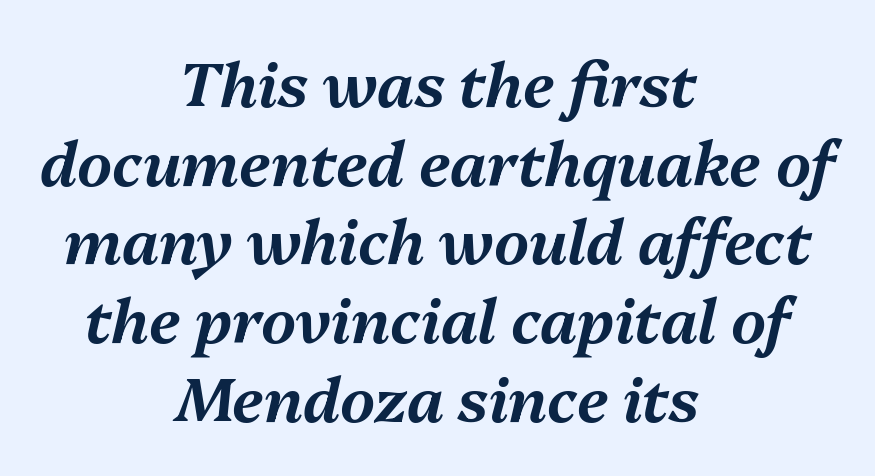
{"italic": "yes", "lean": "right", "slant_degrees": 13, "width": "normal", "stroke_contrast": "medium", "x_height": "medium", "monospaced": "no", "underline": "no", "align": "center", "line_spacing": "normal", "line_spacing_ratio": 1.29, "letter_spacing": "normal", "letter_spacing_em": 0.0, "glyph_px": 61}
